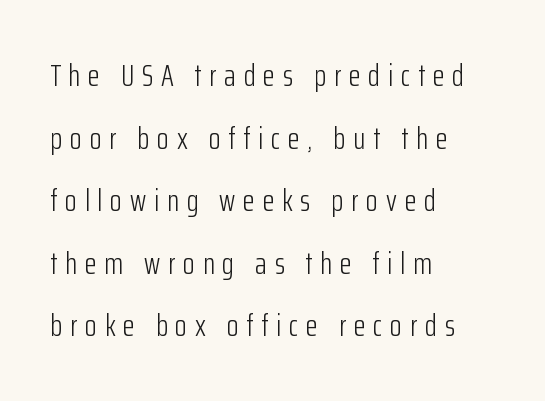
Q: Is the text bold? A: No.
Q: Is the text italic (slanted)? A: No, it is upright.
Q: Is the typeface a serif or a sans-serif typeface? A: Sans-serif.
Q: Is the text underlined? A: No.
Q: How is the paragraph aligned? A: Left-aligned.
Q: Is the spacing between letters normal or unusually wide? A: Unusually wide.
Q: Is the spacing between lines tight, normal or loose? A: Loose.
Q: Width (condensed, normal, or wide)? A: Condensed.
Q: Stroke contrast? A: Low.
Q: x-height? A: Medium.
Q: Monospaced? A: No.
